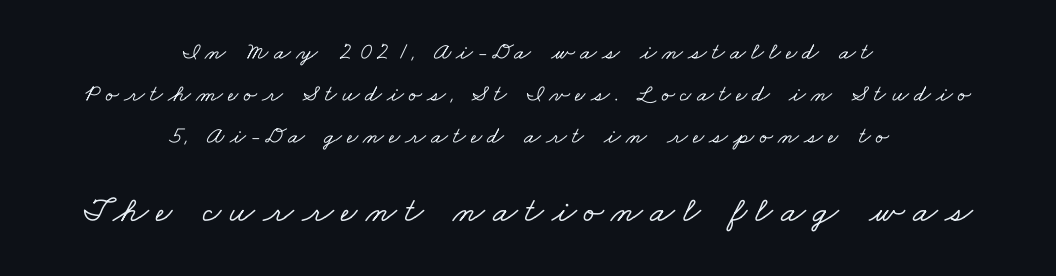
The rendering positions every line midway between the sides. A serif font was chosen for this passage. The gaps between neighbouring characters are conspicuously large. The letters advance in unequal steps, a hallmark of proportional type. You get the small type first, then a jump to larger type.
